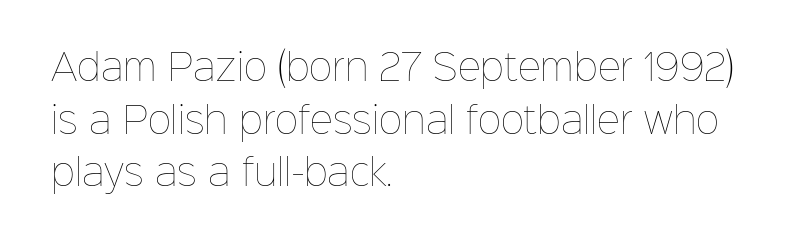
Compared with typical paragraphs, the rows here are spaced about the same. This sample has the flowing, uneven cadence of proportional lettering. A typesetter would call this zero additional tracking. Unbolded letterforms with no extra heft. Nope, not italic — everything's standing straight. Every row of glyphs begins at an identical x-position on the left.
